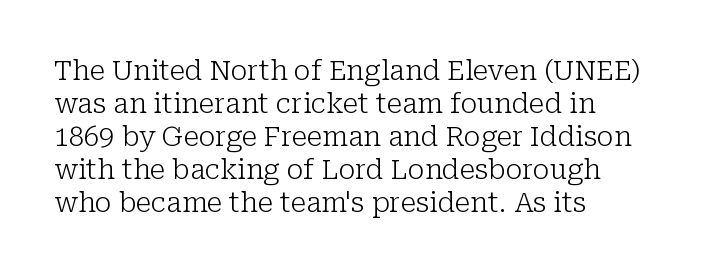
Q: Is the text bold? A: No.
Q: Is the text italic (slanted)? A: No, it is upright.
Q: Is the text underlined? A: No.
Q: How is the paragraph aligned? A: Left-aligned.
Q: Is the spacing between letters normal or unusually wide? A: Normal.
